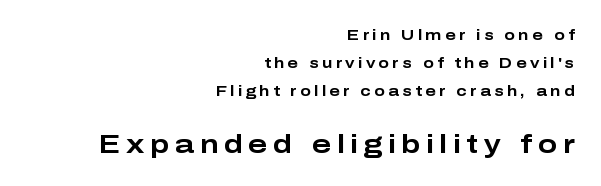
Does the copy run flush right? Yes — the right margin is perfectly even. Scale increases going downward across the two blocks. Only glyphs here, with clear space below each row. Typesetter's note: full bold, strokes at maximum text heaviness. Compared with typical paragraphs, the rows here are farther apart. Caption: expanded tracking, letters set apart.
